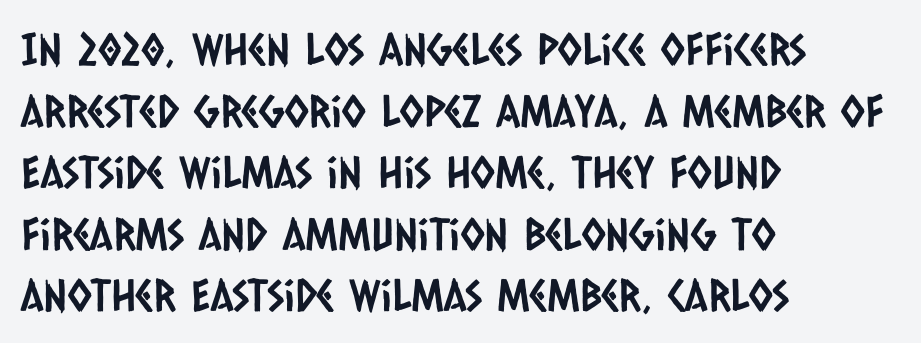
The image shows 44 px condensed sans-serif type; set left-aligned, normal line spacing (1.4x), normal letter spacing, not underlined; low stroke contrast and a large x-height.
